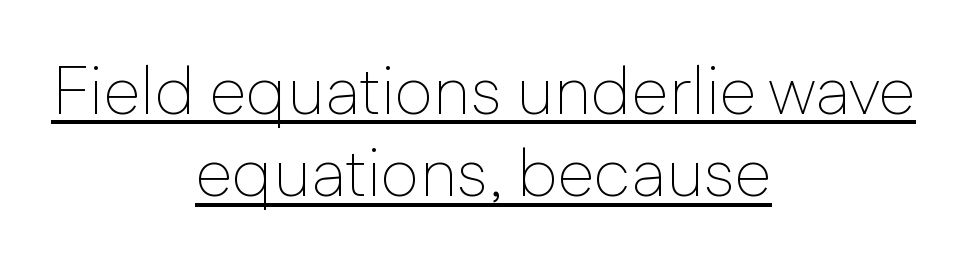
{"serif": "no", "italic": "no", "bold": "no", "weight": "thin", "width": "normal", "stroke_contrast": "low", "x_height": "medium", "monospaced": "no", "underline": "yes", "align": "center", "line_spacing_ratio": 1.23, "letter_spacing": "normal", "letter_spacing_em": 0.0, "glyph_px": 67}
